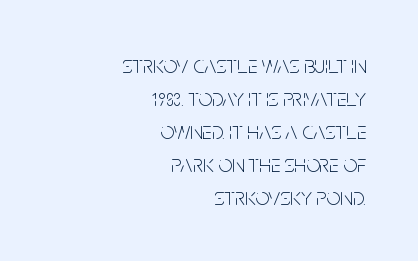
Q: Is the text bold? A: No.
Q: Is the text italic (slanted)? A: No, it is upright.
Q: Is the text underlined? A: No.
Q: How is the paragraph aligned? A: Right-aligned.
Q: Is the spacing between letters normal or unusually wide? A: Normal.
Q: Is the spacing between lines tight, normal or loose? A: Normal.
